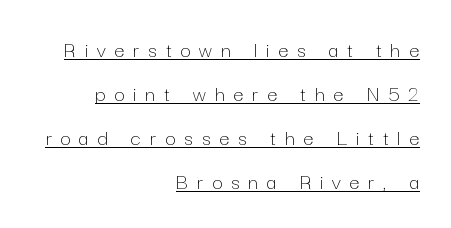
A light-to-regular cut is what we see here. Vertical spacing — loose. Every stem runs plumb, perpendicular to the baseline. The words here are underlined. Does extra space separate the letters? Yes, quite a lot of it.
